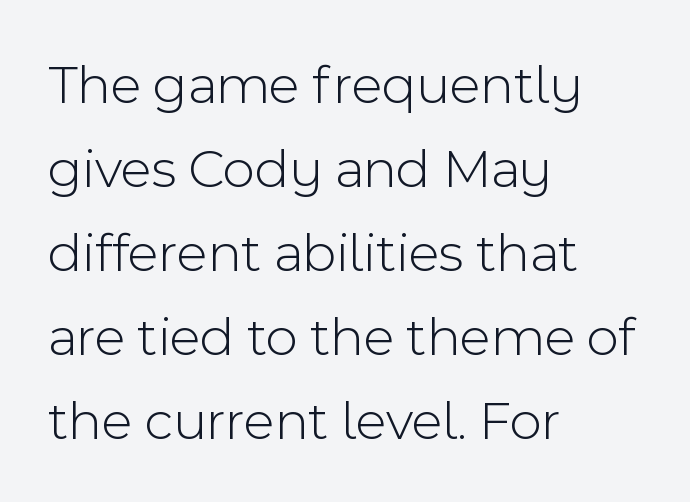
Spacing between characters is what you'd get straight out of the box. Horizontal alignment here is leftward, the default for most running prose. No word sits above an underline. Line spacing here is normal. The characters are drawn with everyday or finer stroke widths.
